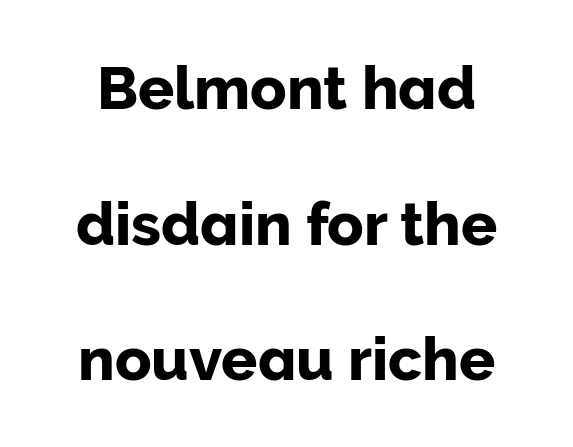
The image shows 60 px sans-serif type, upright; set loose line spacing (2.26x), normal letter spacing, not underlined; low stroke contrast and a medium x-height.
